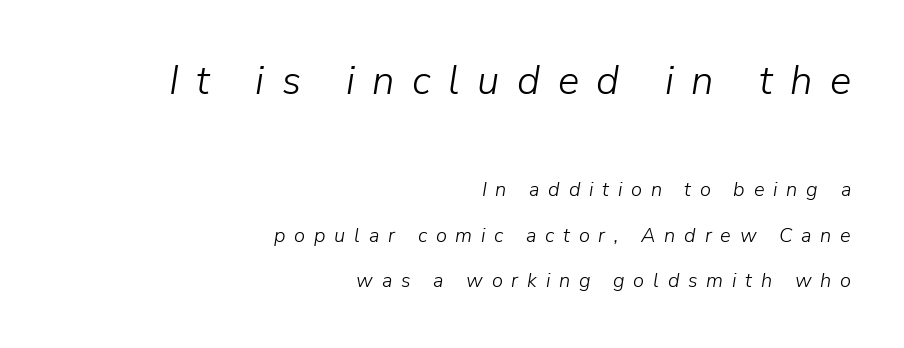
Q: Is the text bold? A: No.
Q: Is the text italic (slanted)? A: Yes, it leans right by about 9 degrees.
Q: Is the text underlined? A: No.
Q: How is the paragraph aligned? A: Right-aligned.
Q: Is the spacing between letters normal or unusually wide? A: Unusually wide.
Q: Is the spacing between lines tight, normal or loose? A: Loose.
Q: Which block of text is set in a larger size, the first (top) or the second (bottom)? A: The first (top) one.
Q: Width (condensed, normal, or wide)? A: Normal.
Q: Stroke contrast? A: Low.
Q: x-height? A: Medium.
Q: Monospaced? A: No.
